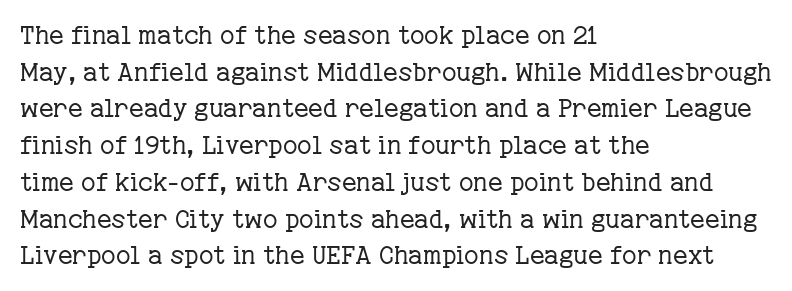
Weight: in the light-to-regular range. In CSS terms this would be text-align: left. The letters stand straight up with perfectly vertical stems. Each new line begins a customary step beneath the previous one. Characters follow at the spacing the type designer built in.
